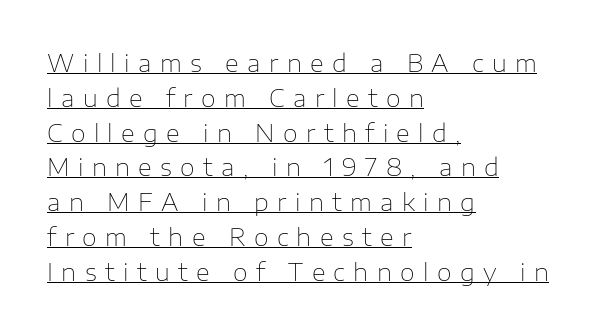
The letters stand straight up with perfectly vertical stems. Loose tracking; the words dissolve into strings of separated letters. The sample's only ornament is a line tracing under the words. The font is comparable to plain body text, perhaps lighter.
